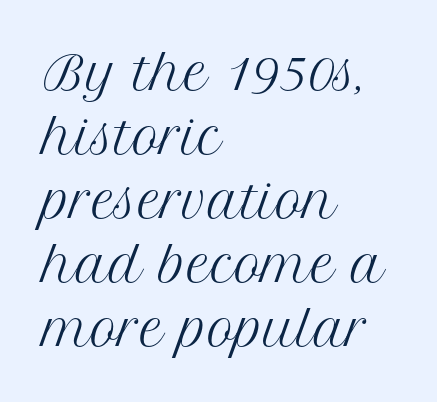
The image shows 46 px regular-weight serif type; set left-aligned, normal line spacing (1.39x), normal letter spacing, not underlined; medium stroke contrast and a medium x-height.
